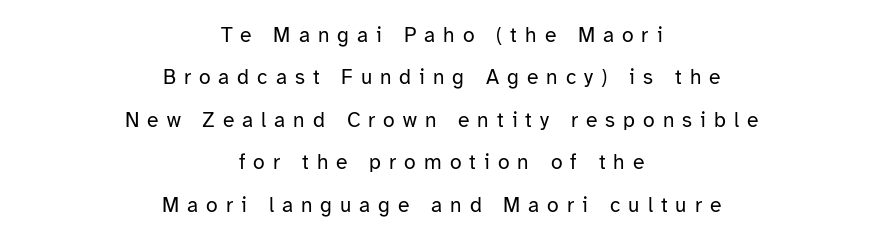
The space between consecutive lines is lavish. Characters remain perfectly vertical along every line. Compared with typical body copy, the letter spacing here is much looser. Typeset on center — no edge is straight. Letters have the restrained weight of plain body copy at most. Honestly, there is no underline to notice here at all.
